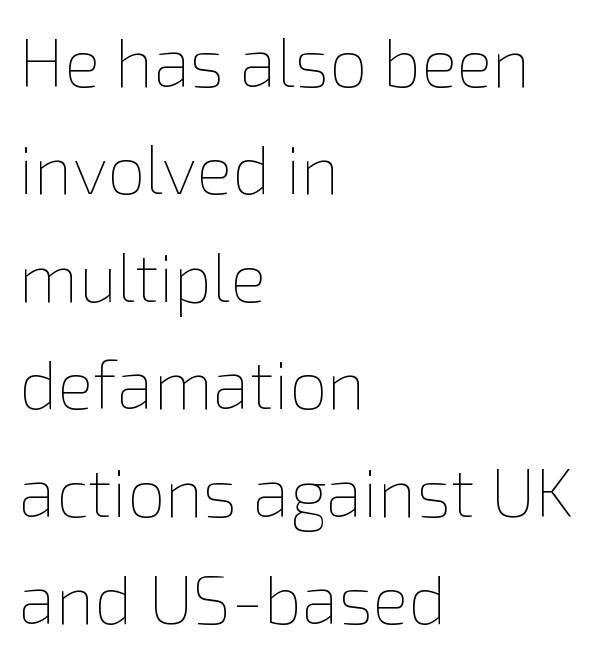
The image shows 68 px thin type, upright; set left-aligned, normal line spacing (1.58x), normal letter spacing, not underlined; a medium x-height.
